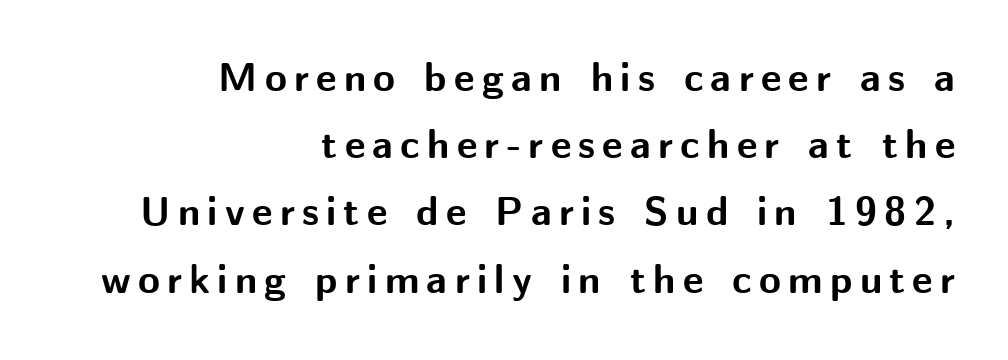
Q: Is the text bold? A: Yes.
Q: Is the text italic (slanted)? A: No, it is upright.
Q: Is the typeface a serif or a sans-serif typeface? A: Sans-serif.
Q: Is the text underlined? A: No.
Q: How is the paragraph aligned? A: Right-aligned.
Q: Is the spacing between lines tight, normal or loose? A: Normal.
Q: Width (condensed, normal, or wide)? A: Normal.
Q: Stroke contrast? A: Medium.
Q: x-height? A: Medium.
Q: Monospaced? A: No.
